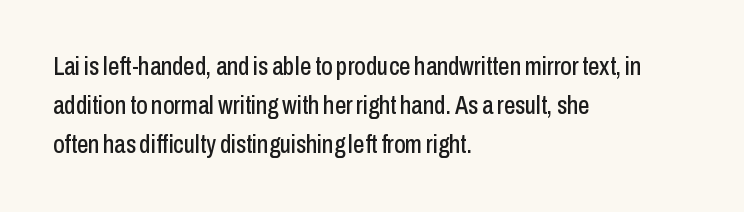
The horizontal fit of the characters is conventional and even. The passage shown stacks its lines at a standard gap. The letters stand straight up with perfectly vertical stems. Descender tails drop into unmarked territory. Is the block centered? No — it sits flush against the left margin.
